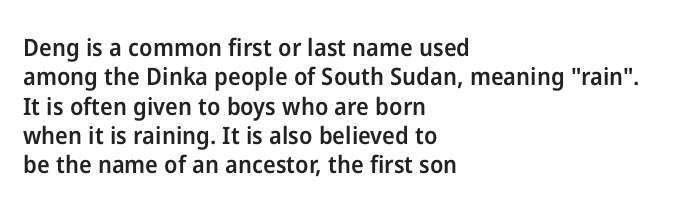
This rendering leaves character spacing at its baseline value. The gap between lines stays unmarked. Characters remain perfectly vertical along every line. The compositor pushed each line to the left boundary.
